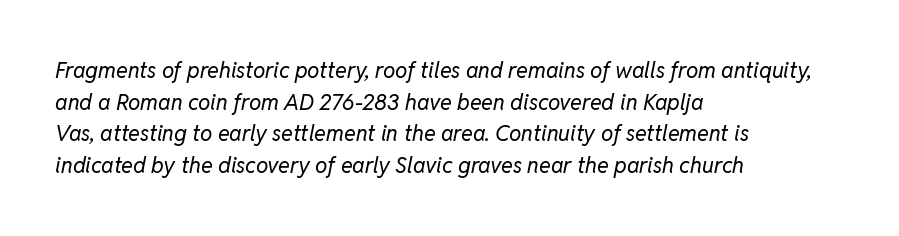
Q: Is the text bold? A: No.
Q: Is the text italic (slanted)? A: Yes, it leans right by about 11 degrees.
Q: Is the text underlined? A: No.
Q: How is the paragraph aligned? A: Left-aligned.
Q: Is the spacing between letters normal or unusually wide? A: Normal.
Q: Is the spacing between lines tight, normal or loose? A: Normal.
